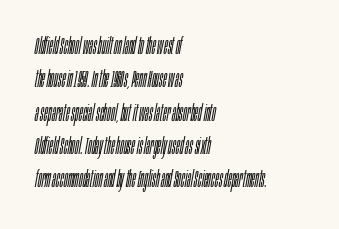
The image shows 23 px text type, italic (leaning right); set left-aligned, normal line spacing (1.45x), normal letter spacing, not underlined.
